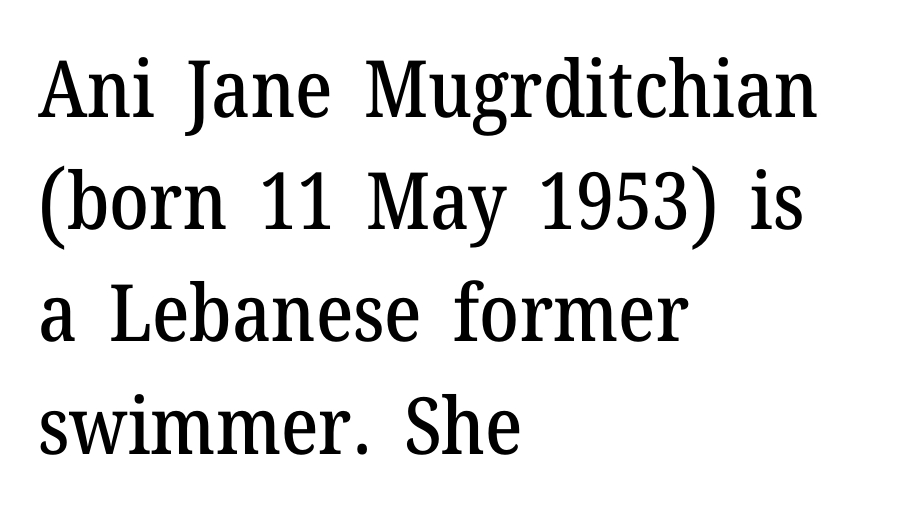
The image shows 79 px serif type, upright; set left-aligned, normal line spacing (1.42x), normal letter spacing, not underlined; medium stroke contrast and a medium x-height.
